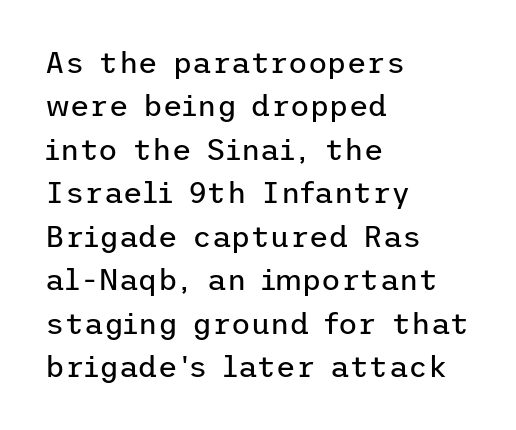
Q: Is the text bold? A: No.
Q: Is the text italic (slanted)? A: No, it is upright.
Q: Is the typeface a serif or a sans-serif typeface? A: Sans-serif.
Q: Is the text underlined? A: No.
Q: How is the paragraph aligned? A: Left-aligned.
Q: Is the spacing between letters normal or unusually wide? A: Normal.
Q: Is the spacing between lines tight, normal or loose? A: Normal.
Q: Width (condensed, normal, or wide)? A: Normal.
Q: Stroke contrast? A: Low.
Q: x-height? A: Medium.
